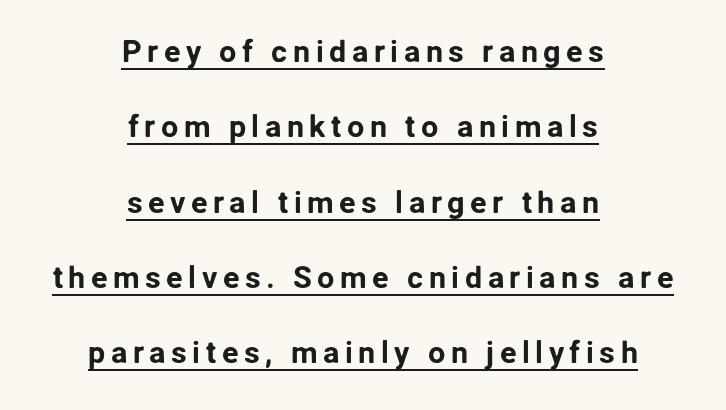
Is there any slant? The stems are plumb. Quick note: underline on. Widely set lines give the paragraph a tall, airy silhouette. The face used here is proportionally spaced, like ordinary book or web type. The text block is weighted toward neither margin, spreading evenly from the middle. Look at the bottom of the vertical strokes: they stop flat, with no serifs.
